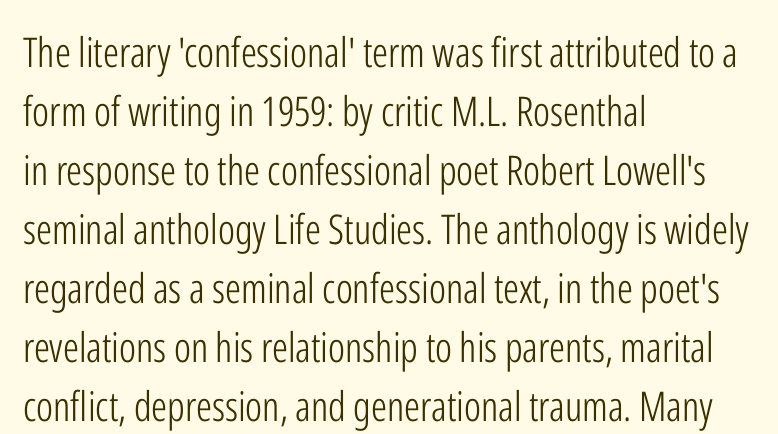
{"serif": "no", "italic": "no", "bold": "no", "weight": "light", "width": "condensed", "stroke_contrast": "low", "x_height": "medium", "monospaced": "no", "underline": "no", "align": "left", "line_spacing": "normal", "line_spacing_ratio": 1.44, "letter_spacing": "normal", "letter_spacing_em": 0.0, "glyph_px": 41}
